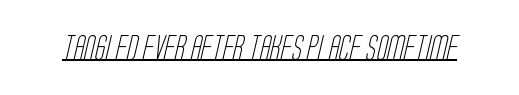
The image shows 25 px text type; set normal letter spacing, underlined.
